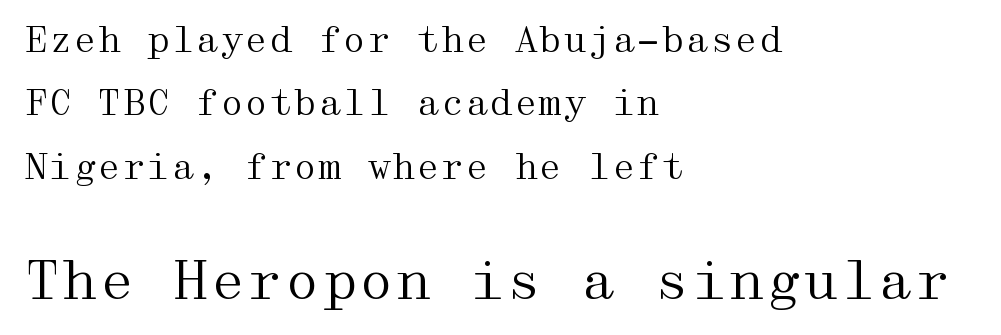
The image shows 53 px regular-weight, wide serif type, upright; set left-aligned, line spacing 1.81x, normal letter spacing, not underlined; the second (bottom) block is 1.51x larger; medium stroke contrast and a medium x-height.
